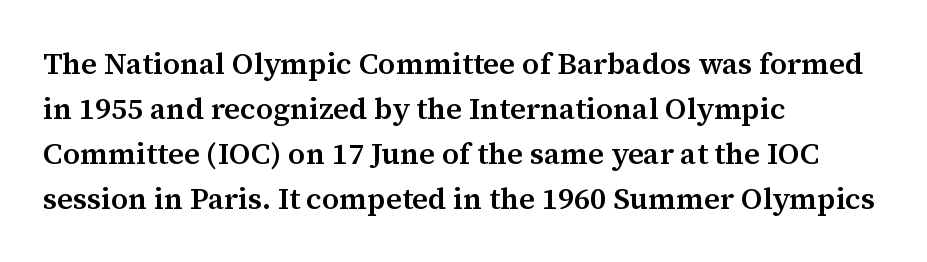
Q: Is the text bold? A: Semi-bold.
Q: Is the text italic (slanted)? A: No, it is upright.
Q: Is the typeface a serif or a sans-serif typeface? A: Serif.
Q: Is the text underlined? A: No.
Q: How is the paragraph aligned? A: Left-aligned.
Q: Is the spacing between letters normal or unusually wide? A: Normal.
Q: Is the spacing between lines tight, normal or loose? A: Normal.
Q: Width (condensed, normal, or wide)? A: Normal.
Q: Stroke contrast? A: Medium.
Q: x-height? A: Medium.
Q: Monospaced? A: No.
